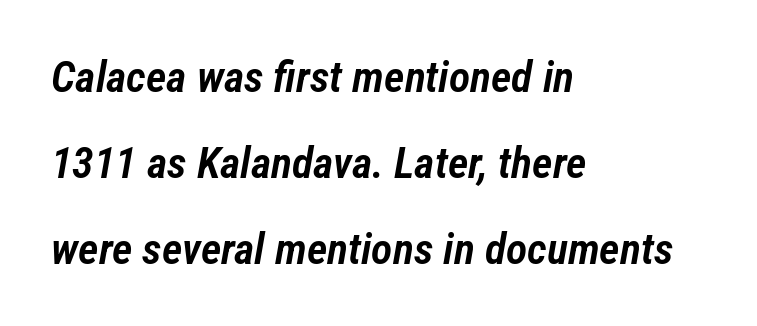
Widely set lines give the paragraph a tall, airy silhouette. Students, this is semibold: more ink than regular, less than bold. The compositor pushed each line to the left boundary. This sample uses plain, unmodified letter spacing. These lines were composed using italics.
